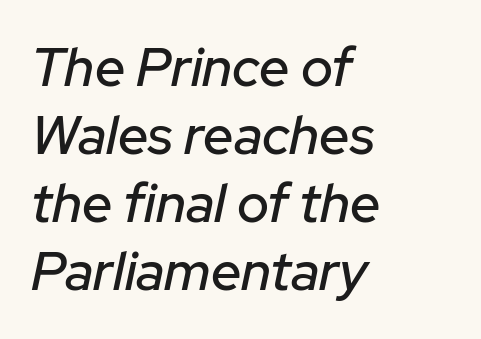
Anything drawn beneath the words? Only blank space. Between one letter and the next there's only the usual sliver of space. Is the type slanted? Yes — the strokes lean at a clear angle. Is this a fixed-width face? No — the glyphs have proportional, varying widths. One-word summary of the alignment: left. The line-height multiplier appears to be the usual default.
